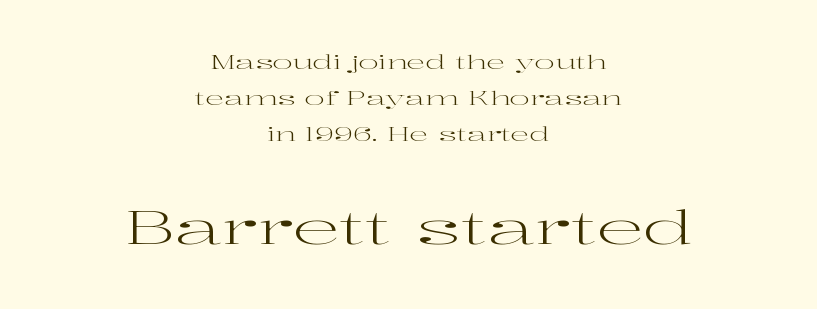
{"serif": "yes", "italic": "no", "bold": "no", "weight": "regular", "width": "wide", "stroke_contrast": "high", "x_height": "medium", "monospaced": "no", "underline": "no", "align": "center", "line_spacing_ratio": 1.89, "letter_spacing": "normal", "letter_spacing_em": 0.0, "larger_block": "second", "size_ratio": 2.47, "glyph_px": 47}
